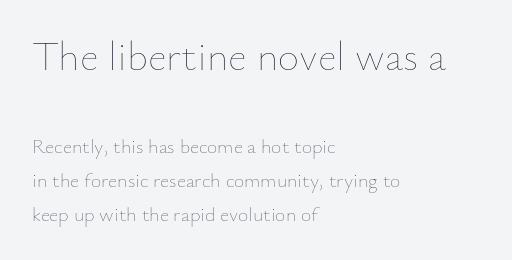
Q: Is the text bold? A: No.
Q: Is the text italic (slanted)? A: No, it is upright.
Q: Is the text underlined? A: No.
Q: How is the paragraph aligned? A: Left-aligned.
Q: Is the spacing between letters normal or unusually wide? A: Normal.
Q: Is the spacing between lines tight, normal or loose? A: Normal.
Q: Which block of text is set in a larger size, the first (top) or the second (bottom)? A: The first (top) one.
Q: Width (condensed, normal, or wide)? A: Normal.
Q: Stroke contrast? A: Low.
Q: x-height? A: Small.
Q: Monospaced? A: No.
